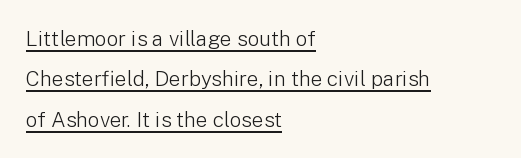
The rendering anchors every line to the left-hand side. Somebody hit Ctrl+U on this one — the words are underlined. Vertical spacing — loose. The specimen reads as upright at a glance.
